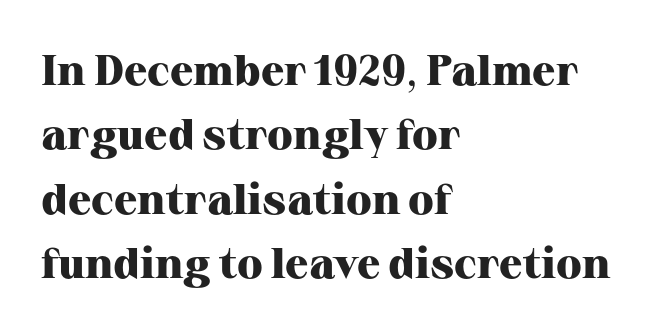
{"serif": "yes", "italic": "no", "bold": "yes", "weight": "heavy", "width": "normal", "stroke_contrast": "high", "x_height": "medium", "monospaced": "no", "underline": "no", "align": "left", "line_spacing": "normal", "line_spacing_ratio": 1.5, "letter_spacing": "normal", "letter_spacing_em": 0.0, "glyph_px": 43}
